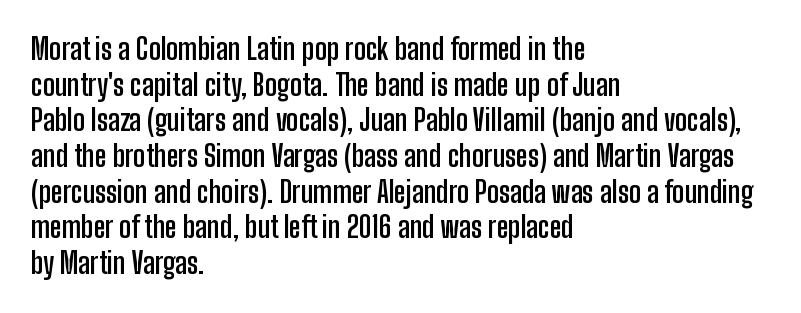
{"serif": "no", "italic": "no", "bold": "yes", "weight": "semibold", "width": "condensed", "stroke_contrast": "low", "x_height": "medium", "monospaced": "no", "underline": "no", "align": "left", "line_spacing_ratio": 1.23, "letter_spacing": "normal", "letter_spacing_em": 0.0, "glyph_px": 29}
